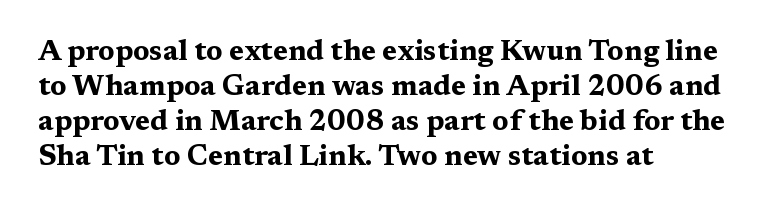
{"serif": "yes", "italic": "no", "bold": "yes", "weight": "bold", "width": "wide", "stroke_contrast": "medium", "x_height": "medium", "monospaced": "no", "underline": "no", "align": "left", "line_spacing_ratio": 1.21, "letter_spacing": "normal", "letter_spacing_em": 0.0, "glyph_px": 29}
